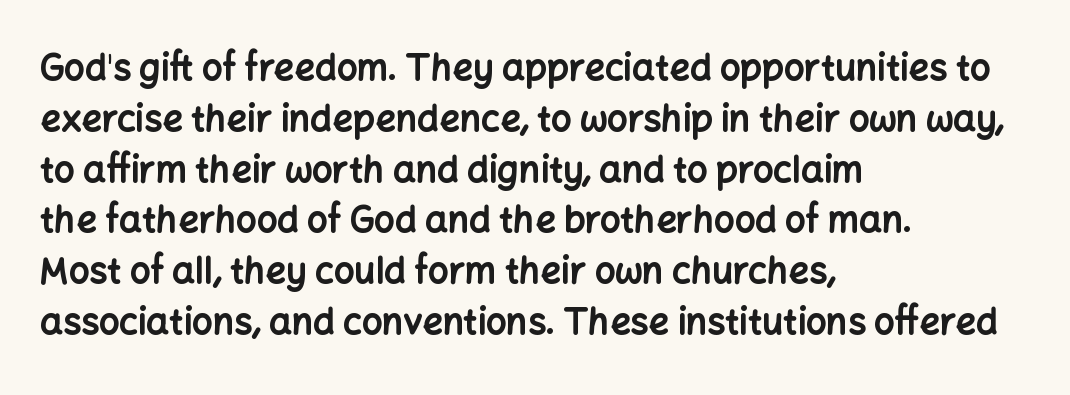
Look at the bottom of the vertical strokes: they stop flat, with no serifs. Rendered with straight, roman letterforms. The gap between lines stays unmarked. What weight is shown? A full bold with thick strokes. Summary of vertical rhythm: regular, with standard interline spacing. Spacing verdict: proportional, widths tailored to each character.
